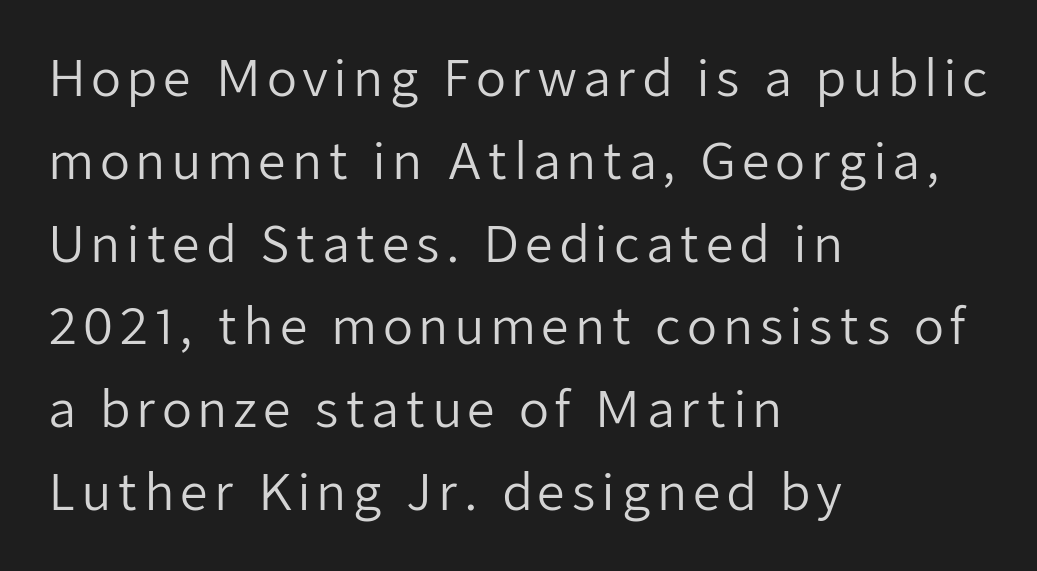
{"serif": "no", "italic": "no", "bold": "no", "weight": "regular", "width": "normal", "stroke_contrast": "low", "x_height": "medium", "monospaced": "no", "underline": "no", "align": "left", "line_spacing": "normal", "line_spacing_ratio": 1.69, "glyph_px": 49}
